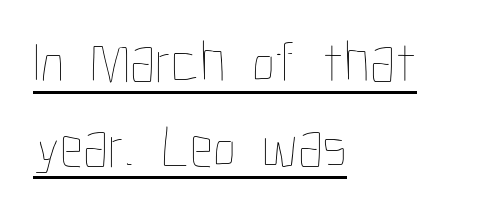
Q: Is the text bold? A: No.
Q: Is the text italic (slanted)? A: No, it is upright.
Q: Is the text underlined? A: Yes.
Q: How is the paragraph aligned? A: Left-aligned.
Q: Is the spacing between letters normal or unusually wide? A: Normal.
Q: Is the spacing between lines tight, normal or loose? A: Normal.
Q: Width (condensed, normal, or wide)? A: Condensed.
Q: Stroke contrast? A: Low.
Q: x-height? A: Medium.
Q: Monospaced? A: No.
